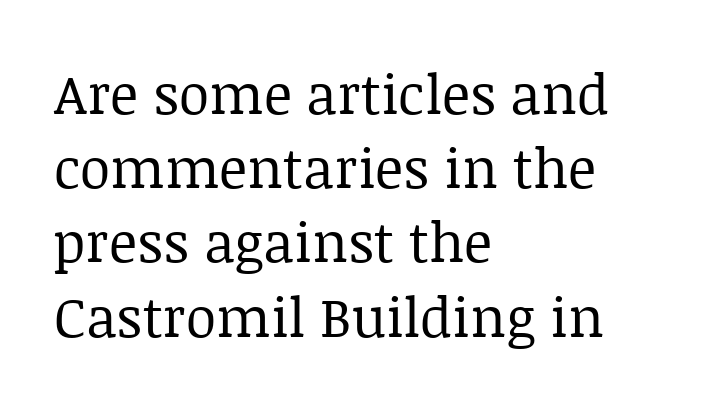
{"serif": "yes", "italic": "no", "bold": "no", "weight": "regular", "width": "normal", "stroke_contrast": "low", "x_height": "large", "monospaced": "no", "underline": "no", "align": "left", "line_spacing": "normal", "line_spacing_ratio": 1.35, "letter_spacing": "normal", "letter_spacing_em": 0.0, "glyph_px": 55}
